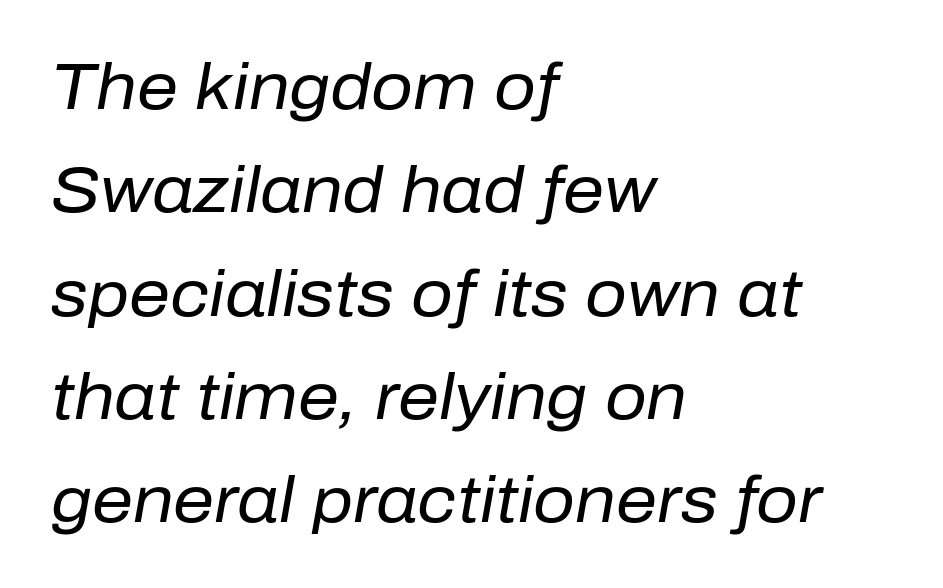
The image shows 65 px regular-weight type, italic (leaning right); set left-aligned, normal line spacing (1.59x), normal letter spacing, not underlined; low stroke contrast and a medium x-height.
